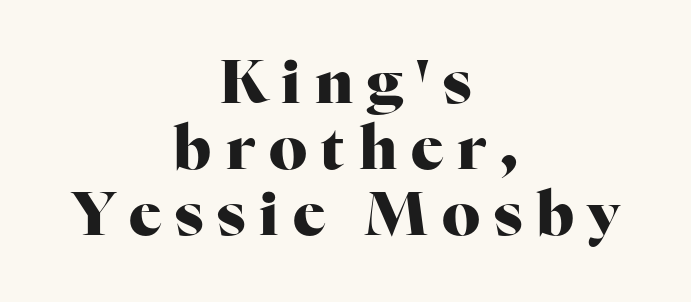
The tracking reads as deliberately expanded to a designer's eye. Weight check: bold — yes, fully. Each letter keeps its own natural width here, so spacing adapts to shape. In CSS terms this would be text-align: center. Descenders are the only things crossing below the line. If you measured baseline to baseline, you'd find a short distance.
